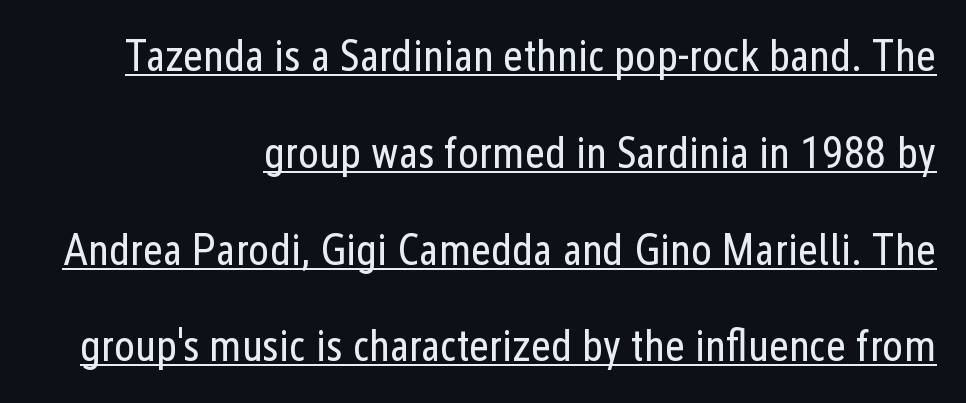
Do the characters align in a grid? No, the font is proportional. You could fit nearly another row in the gap between these rows. This sample carries an underscore along the baseline area. If you drew a line through each stem, it would be perfectly vertical.
